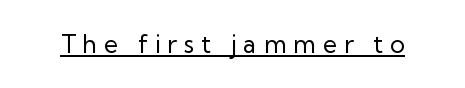
Q: Is the text bold? A: No.
Q: Is the text italic (slanted)? A: No, it is upright.
Q: Is the text underlined? A: Yes.
Q: Is the spacing between letters normal or unusually wide? A: Unusually wide.
